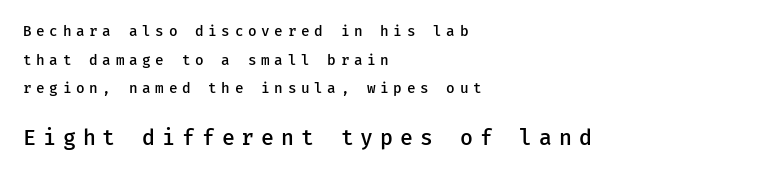
{"italic": "no", "bold": "semi", "underline": "no", "align": "left", "line_spacing": "loose", "line_spacing_ratio": 2.04, "letter_spacing": "wide", "letter_spacing_em": 0.33, "larger_block": "second", "size_ratio": 1.5, "glyph_px": 21}
